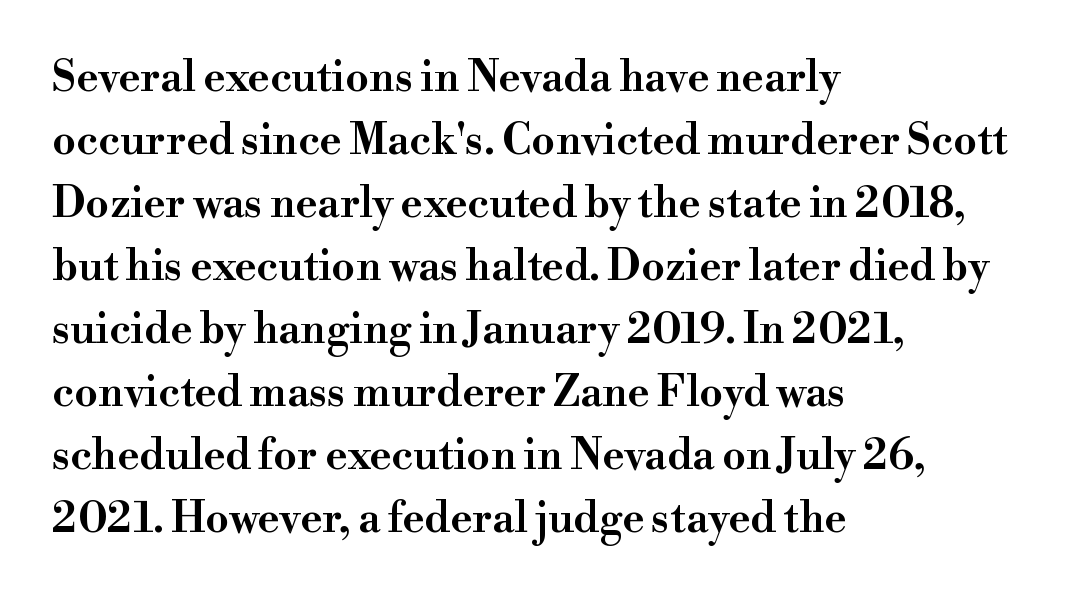
The image shows 42 px wide serif type, upright; set left-aligned, normal line spacing (1.5x), normal letter spacing, not underlined; high stroke contrast and a small x-height.
